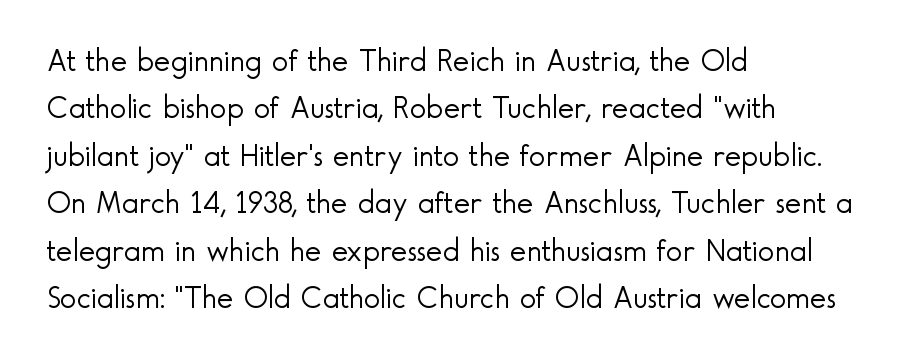
{"serif": "no", "italic": "no", "bold": "no", "weight": "light", "width": "normal", "x_height": "small", "monospaced": "no", "underline": "no", "align": "left", "line_spacing": "normal", "line_spacing_ratio": 1.53, "letter_spacing": "normal", "letter_spacing_em": 0.0, "glyph_px": 31}
